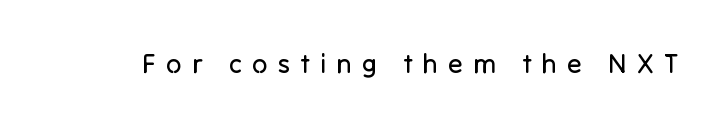
{"italic": "no", "bold": "no", "underline": "no", "letter_spacing": "wide", "letter_spacing_em": 0.38, "glyph_px": 27}
